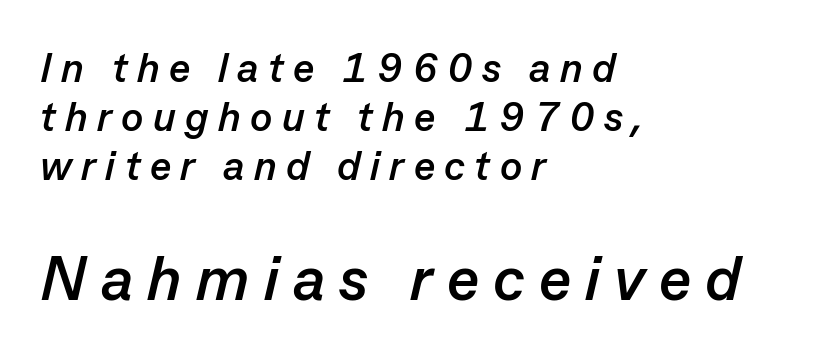
Q: Is the text bold? A: Yes.
Q: Is the text italic (slanted)? A: Yes, it leans right by about 13 degrees.
Q: Is the text underlined? A: No.
Q: How is the paragraph aligned? A: Left-aligned.
Q: Is the spacing between letters normal or unusually wide? A: Unusually wide.
Q: Which block of text is set in a larger size, the first (top) or the second (bottom)? A: The second (bottom) one.
Q: Width (condensed, normal, or wide)? A: Normal.
Q: Stroke contrast? A: Low.
Q: x-height? A: Medium.
Q: Monospaced? A: No.
